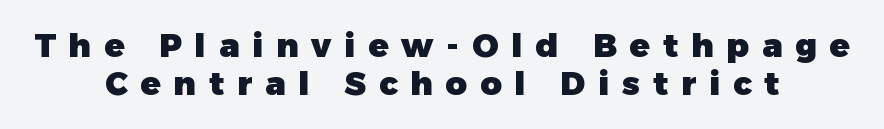
{"serif": "no", "italic": "no", "bold": "yes", "weight": "heavy", "width": "normal", "stroke_contrast": "low", "x_height": "medium", "monospaced": "no", "underline": "no", "align": "center", "line_spacing": "tight", "line_spacing_ratio": 1.14, "letter_spacing": "wide", "letter_spacing_em": 0.39, "glyph_px": 33}
